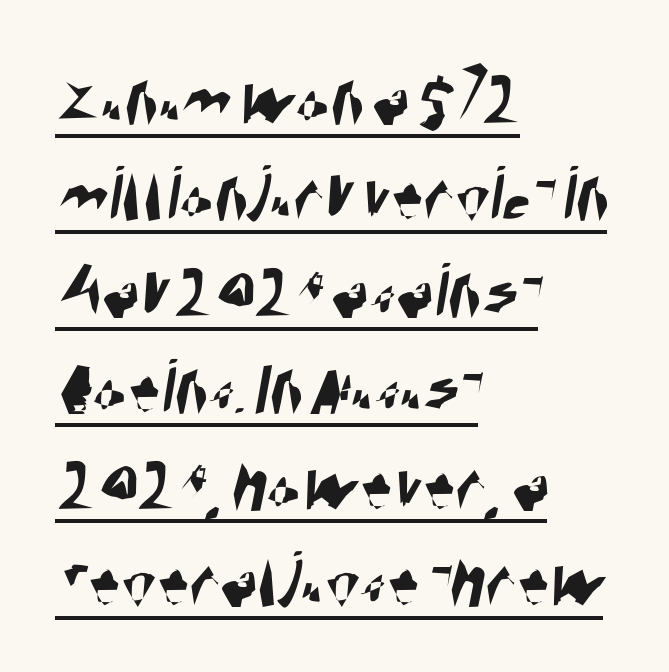
Is this a sans? Yes — the strokes have no serifs. Does extra space separate the letters? No, they use regular spacing. Each letter keeps its own natural width here, so spacing adapts to shape. Caption: lettering with a line underneath. Layout note: lines flush left.
